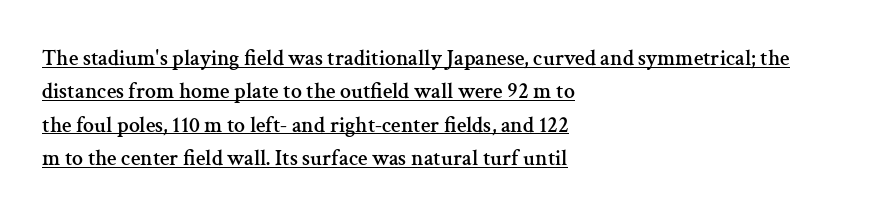
The image shows 22 px text type, upright; set left-aligned, normal line spacing (1.52x), normal letter spacing, underlined.
